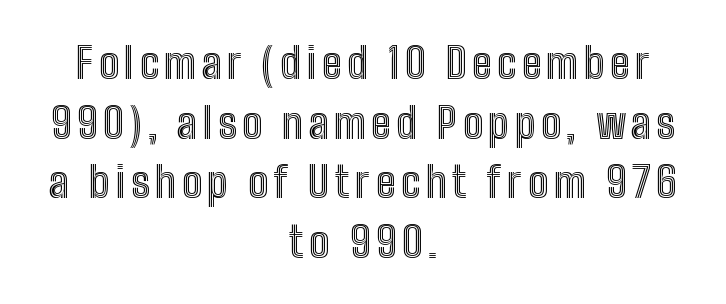
{"italic": "no", "width": "condensed", "x_height": "medium", "monospaced": "no", "underline": "no", "align": "center", "line_spacing": "normal", "line_spacing_ratio": 1.42, "glyph_px": 42}
